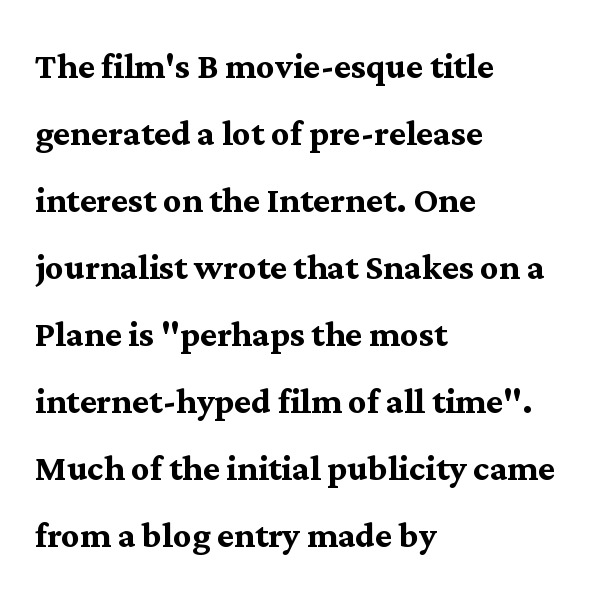
Q: Is the text bold? A: Yes.
Q: Is the text italic (slanted)? A: No, it is upright.
Q: Is the typeface a serif or a sans-serif typeface? A: Serif.
Q: Is the text underlined? A: No.
Q: How is the paragraph aligned? A: Left-aligned.
Q: Is the spacing between letters normal or unusually wide? A: Normal.
Q: Is the spacing between lines tight, normal or loose? A: Normal.
Q: Width (condensed, normal, or wide)? A: Normal.
Q: Stroke contrast? A: Medium.
Q: x-height? A: Medium.
Q: Monospaced? A: No.
